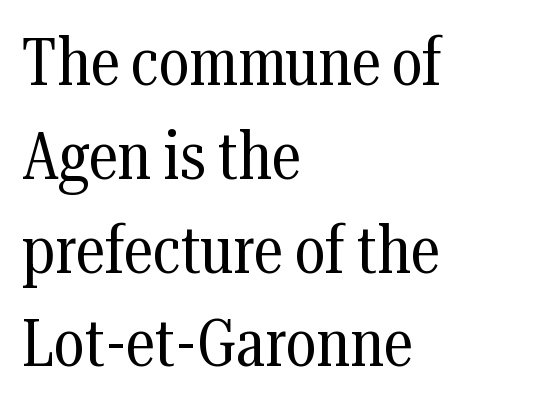
What's the leading like? Ordinary, nothing unusual. The baseline area is clear. Is the stroke heavy? The answer is a plain regular-or-lighter. The text was rendered using a seriffed face with decorative stroke endings. Think of a printed novel: that variable character pitch is what you see here. Line beginnings align vertically; line endings do not.
